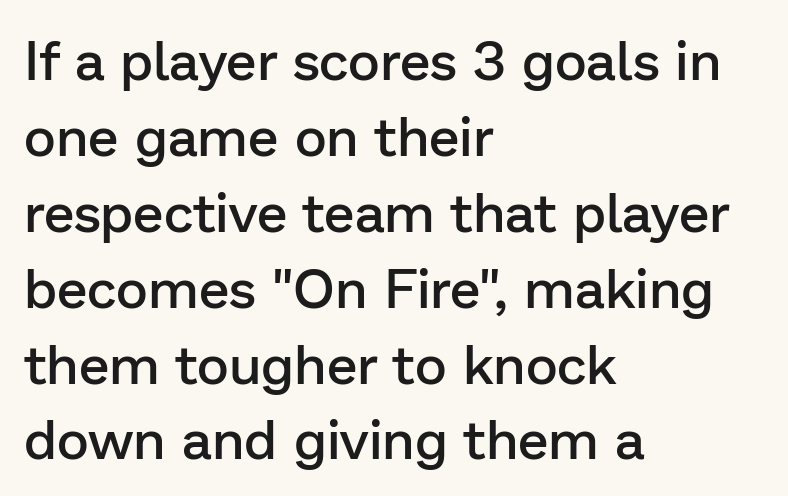
The image shows 55 px semibold sans-serif type, upright; set left-aligned, normal line spacing (1.38x), normal letter spacing, not underlined; low stroke contrast and a medium x-height.
